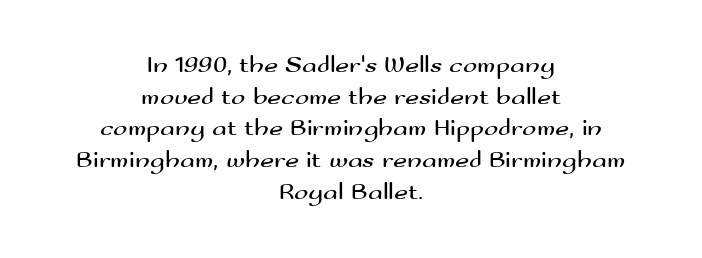
The horizontal fit of the characters is conventional and even. Posture: upright roman. The passage shown is not bold in any degree. The specimen omits any rule beneath the text block's lines. A typesetter would call this leading conventional body-copy spacing.
